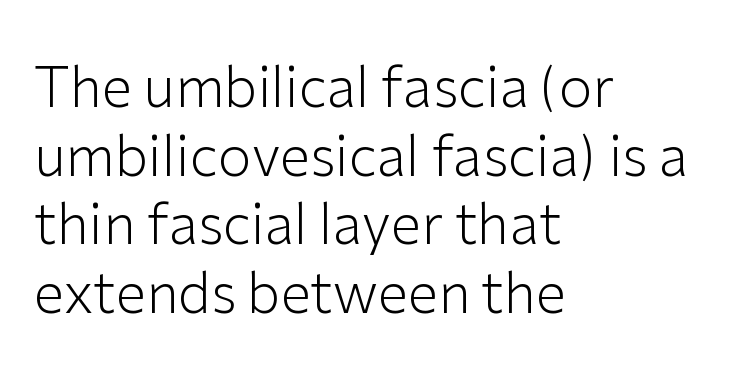
{"serif": "no", "italic": "no", "bold": "no", "weight": "light", "width": "normal", "stroke_contrast": "low", "x_height": "medium", "monospaced": "no", "underline": "no", "align": "left", "line_spacing": "normal", "line_spacing_ratio": 1.25, "letter_spacing": "normal", "letter_spacing_em": 0.0, "glyph_px": 55}
